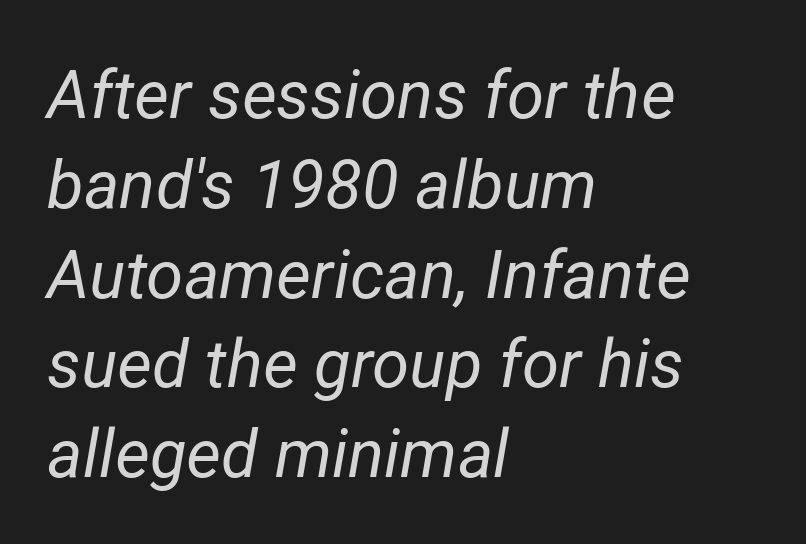
{"italic": "yes", "lean": "right", "slant_degrees": 12, "bold": "no", "weight": "regular", "width": "normal", "stroke_contrast": "low", "x_height": "medium", "monospaced": "no", "underline": "no", "align": "left", "line_spacing": "normal", "line_spacing_ratio": 1.34, "letter_spacing": "normal", "letter_spacing_em": 0.0, "glyph_px": 67}
